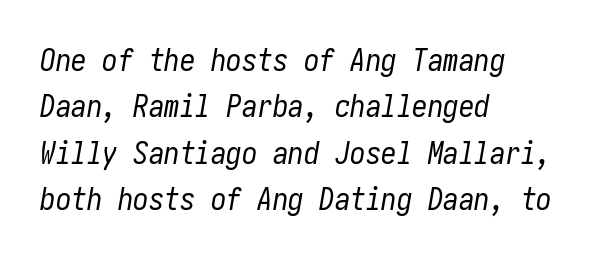
The lines are quadded left. The font's italic variant was chosen for this text. Leading matches the norm, producing a regular column. The space beneath each line is pristine and unruled. The horizontal fit of the characters is conventional and even. A light-to-regular cut is what we see here.
